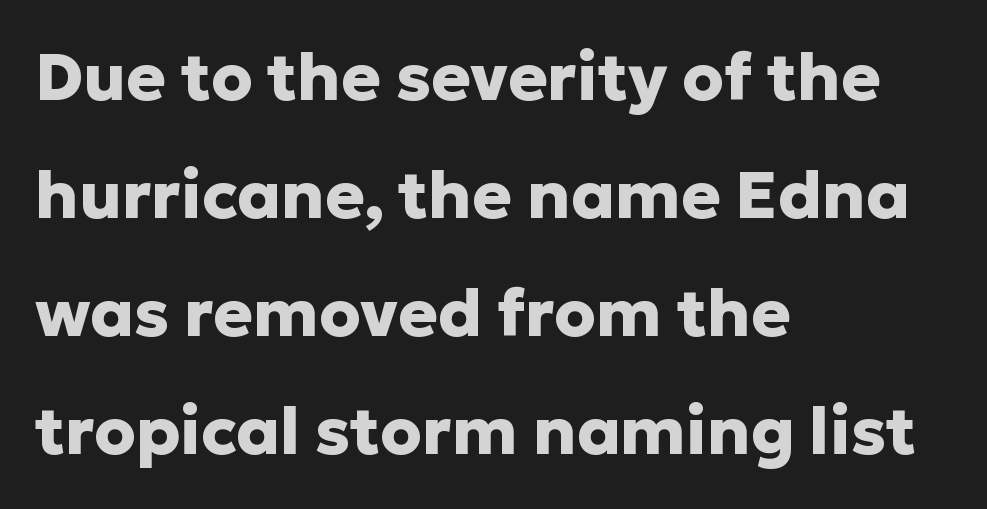
The image shows 66 px heavy sans-serif type, upright; set left-aligned, line spacing 1.79x, normal letter spacing, not underlined; low stroke contrast and a medium x-height.
